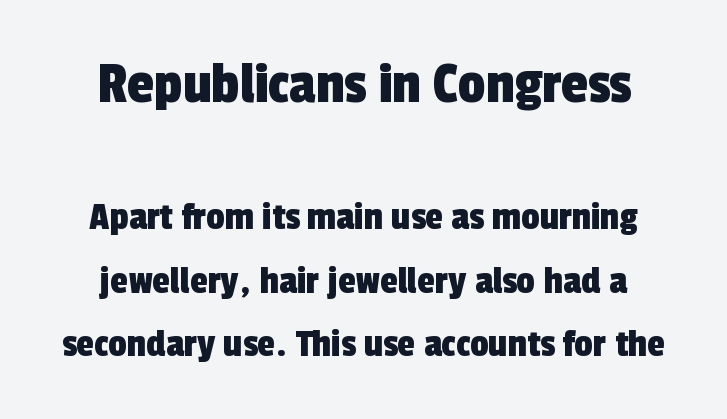
The image shows 61 px condensed sans-serif type; set normal line spacing (1.55x), normal letter spacing, not underlined; the first (top) block is 1.49x larger; a medium x-height.
